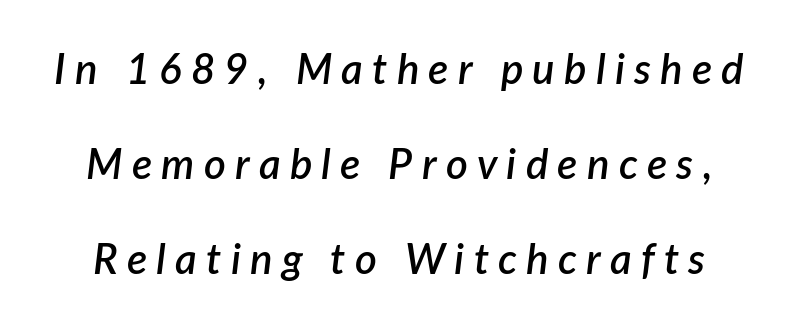
{"italic": "yes", "lean": "right", "slant_degrees": 7, "bold": "semi", "weight": "semibold", "width": "normal", "stroke_contrast": "low", "x_height": "medium", "monospaced": "no", "underline": "no", "line_spacing": "loose", "line_spacing_ratio": 2.26, "letter_spacing": "wide", "letter_spacing_em": 0.22, "glyph_px": 42}
